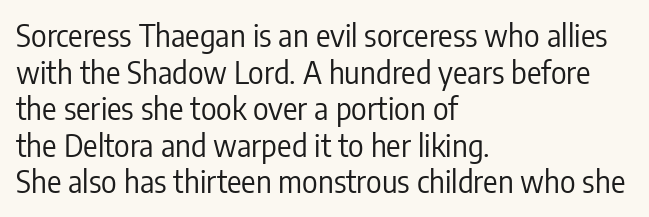
{"serif": "no", "italic": "no", "bold": "no", "weight": "regular", "width": "condensed", "stroke_contrast": "low", "x_height": "medium", "monospaced": "no", "underline": "no", "align": "left", "line_spacing_ratio": 1.22, "letter_spacing": "normal", "letter_spacing_em": 0.0, "glyph_px": 30}
